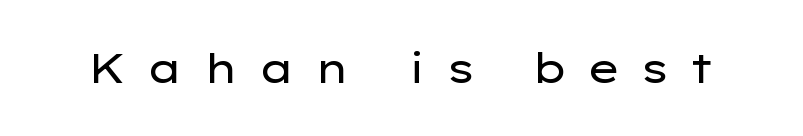
These lines are rendered in a variable-pitch font. Someone cranked the tracking dial way up on this one. Stroke terminals: plain, sans-serif. The area under the type is left untouched. Posture: upright roman.
